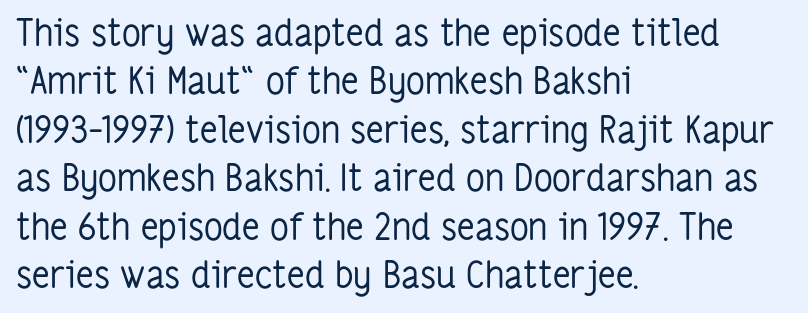
Each stroke keeps to a modest, everyday thickness or less. You could not count columns in this text — the font is proportionally spaced. The rag falls on the right side of this text block. No feet cap the strokes, marking this as sans-serif type.
